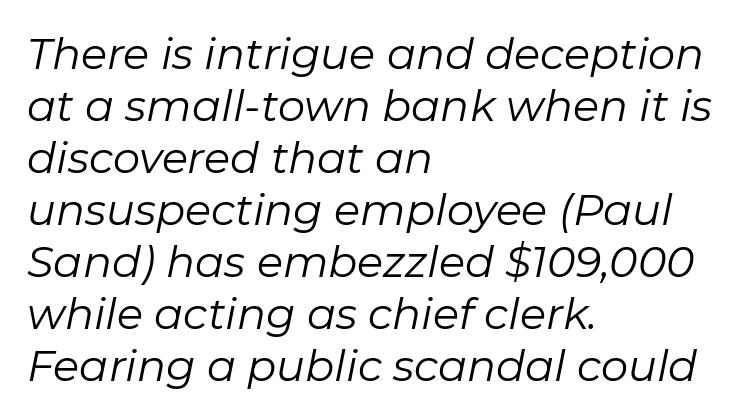
Q: Is the text bold? A: No.
Q: Is the text italic (slanted)? A: Yes, it leans right by about 11 degrees.
Q: Is the text underlined? A: No.
Q: How is the paragraph aligned? A: Left-aligned.
Q: Is the spacing between letters normal or unusually wide? A: Normal.
Q: Width (condensed, normal, or wide)? A: Normal.
Q: Stroke contrast? A: Low.
Q: x-height? A: Medium.
Q: Monospaced? A: No.
